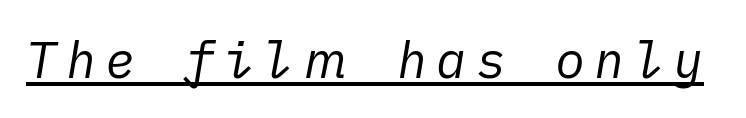
The image shows 50 px regular-weight type, italic (leaning right); set underlined; low stroke contrast and a medium x-height.
